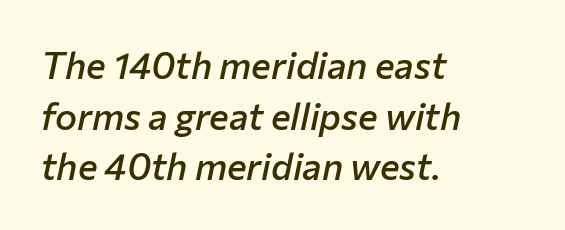
Q: Is the text bold? A: Semi-bold.
Q: Is the text italic (slanted)? A: Yes, it leans right by about 12 degrees.
Q: Is the text underlined? A: No.
Q: How is the paragraph aligned? A: Left-aligned.
Q: Is the spacing between letters normal or unusually wide? A: Normal.
Q: Is the spacing between lines tight, normal or loose? A: Normal.
Q: Width (condensed, normal, or wide)? A: Normal.
Q: Stroke contrast? A: Low.
Q: x-height? A: Medium.
Q: Monospaced? A: No.
